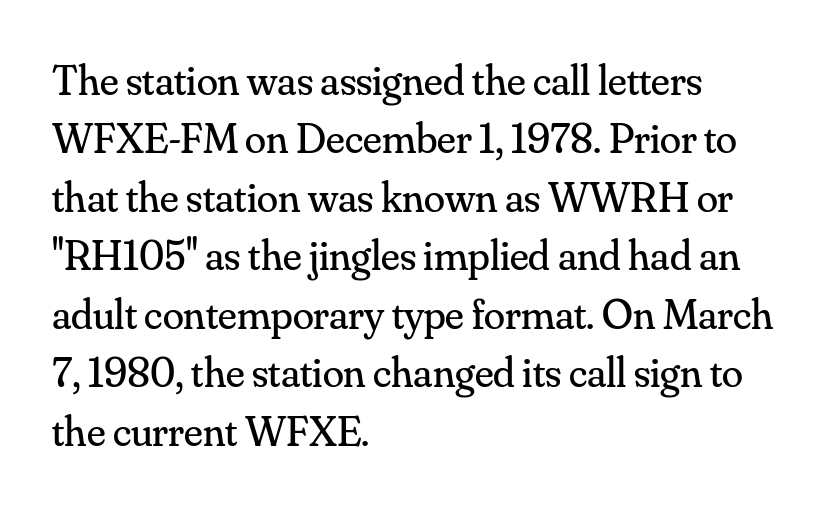
The image shows 43 px regular-weight serif type, upright; set left-aligned, normal line spacing (1.36x), normal letter spacing, not underlined; medium stroke contrast and a small x-height.
